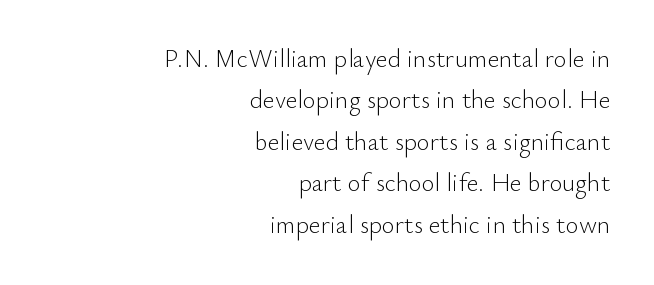
The rendering anchors every line to the right-hand side. This sample uses an upright cut, with every glyph sitting square on the baseline. Descenders are the only things crossing below the line. The rendering uses a moderate line-height, typical for paragraphs.
